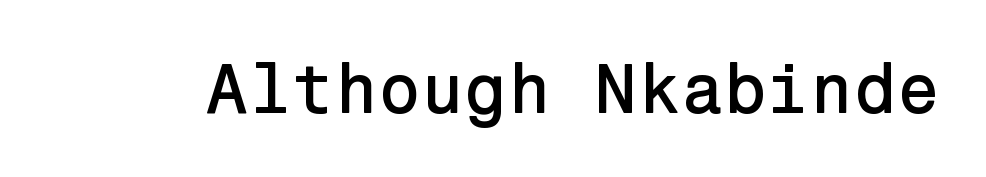
Q: Is the text italic (slanted)? A: No, it is upright.
Q: Is the typeface a serif or a sans-serif typeface? A: Sans-serif.
Q: Is the text underlined? A: No.
Q: Is the spacing between letters normal or unusually wide? A: Normal.
Q: Width (condensed, normal, or wide)? A: Normal.
Q: Stroke contrast? A: Low.
Q: x-height? A: Medium.
